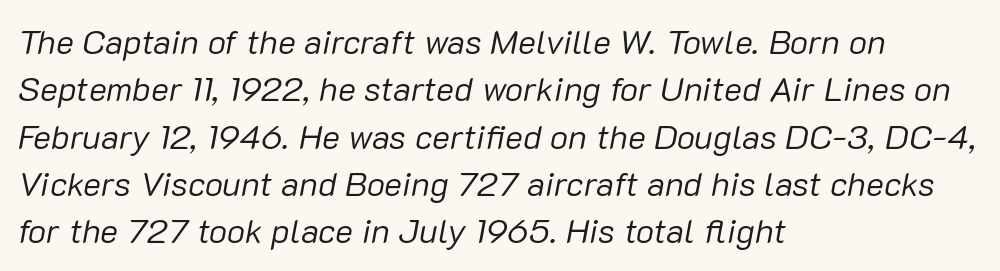
The image shows 34 px regular-weight type, italic (leaning right); set left-aligned, normal line spacing (1.39x), normal letter spacing, not underlined; low stroke contrast and a medium x-height.
